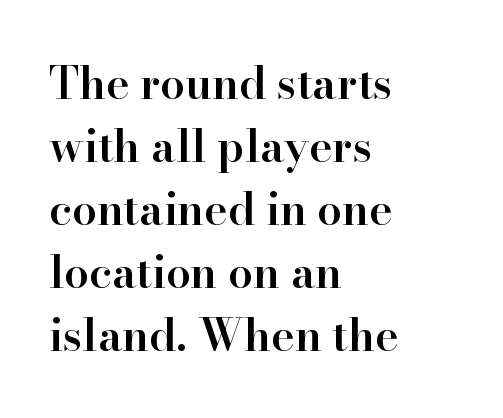
The image shows 44 px semibold serif type, upright; set left-aligned, normal line spacing (1.43x), normal letter spacing, not underlined; high stroke contrast and a small x-height.
